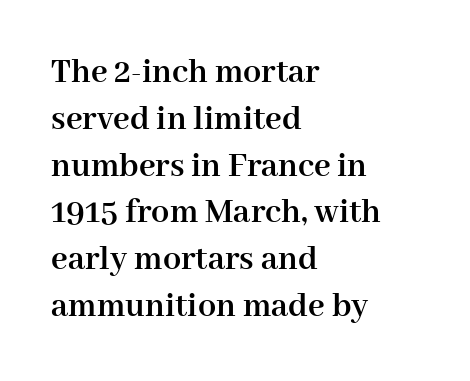
{"serif": "yes", "italic": "no", "bold": "yes", "weight": "semibold", "width": "normal", "stroke_contrast": "high", "x_height": "medium", "monospaced": "no", "underline": "no", "align": "left", "line_spacing": "normal", "line_spacing_ratio": 1.3, "letter_spacing": "normal", "letter_spacing_em": 0.0, "glyph_px": 36}
